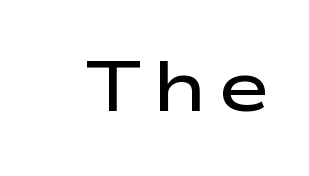
{"serif": "no", "italic": "no", "bold": "semi", "weight": "semibold", "width": "wide", "stroke_contrast": "low", "x_height": "medium", "monospaced": "no", "underline": "no", "glyph_px": 71}
